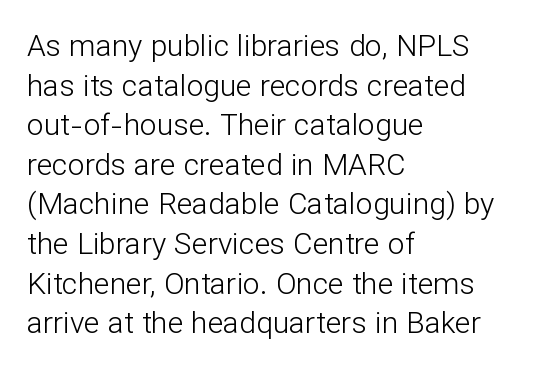
The image shows 30 px light sans-serif type, upright; set left-aligned, normal line spacing (1.32x), normal letter spacing, not underlined; low stroke contrast and a medium x-height.
